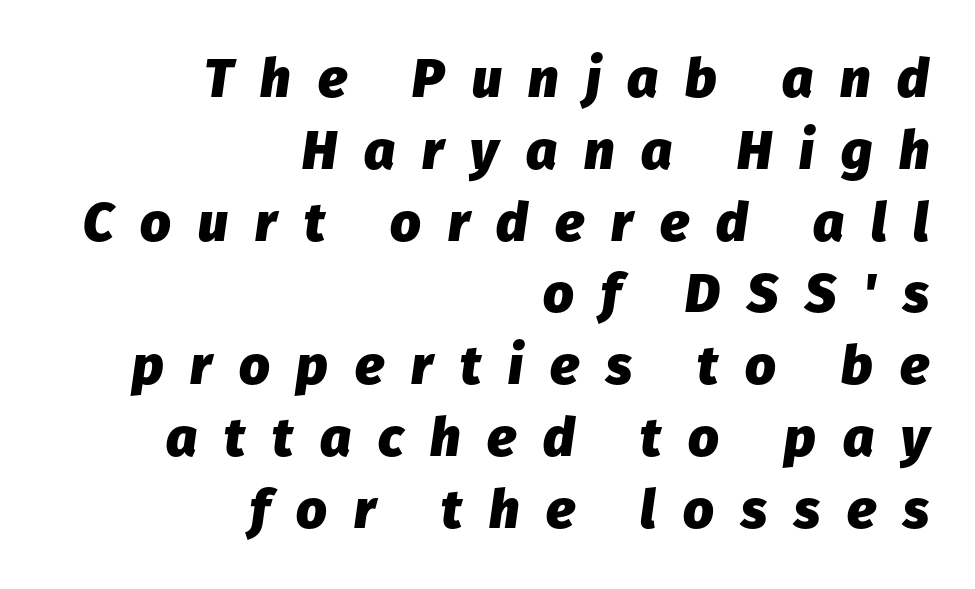
The image shows 54 px heavy type, italic (leaning right); set right-aligned, normal line spacing (1.33x), unusually wide letter spacing (+0.5 em), not underlined; low stroke contrast and a medium x-height.
